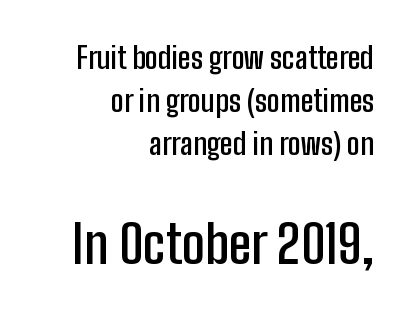
{"serif": "no", "italic": "no", "bold": "semi", "weight": "semibold", "width": "condensed", "stroke_contrast": "low", "x_height": "medium", "monospaced": "no", "underline": "no", "align": "right", "line_spacing": "normal", "line_spacing_ratio": 1.44, "letter_spacing": "normal", "letter_spacing_em": 0.0, "larger_block": "second", "size_ratio": 1.77, "glyph_px": 53}
